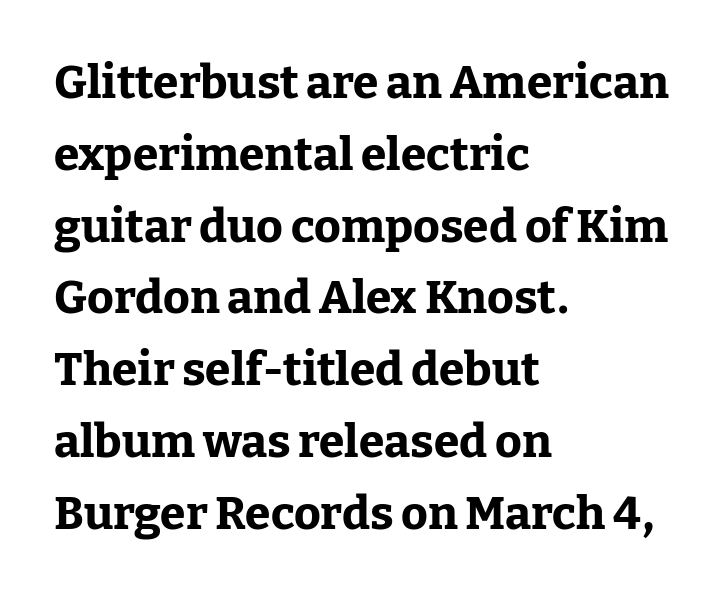
Q: Is the text bold? A: Yes.
Q: Is the text italic (slanted)? A: No, it is upright.
Q: Is the typeface a serif or a sans-serif typeface? A: Serif.
Q: Is the text underlined? A: No.
Q: How is the paragraph aligned? A: Left-aligned.
Q: Is the spacing between letters normal or unusually wide? A: Normal.
Q: Is the spacing between lines tight, normal or loose? A: Normal.
Q: Width (condensed, normal, or wide)? A: Normal.
Q: Stroke contrast? A: Low.
Q: x-height? A: Medium.
Q: Monospaced? A: No.
